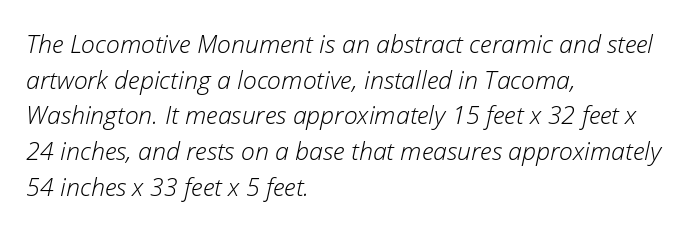
The image shows 25 px text type, italic (leaning right); set left-aligned, normal line spacing (1.43x), normal letter spacing, not underlined.
